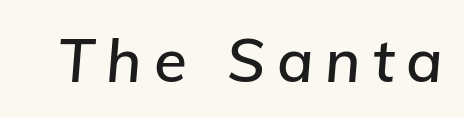
Q: Is the text italic (slanted)? A: Yes, it leans right by about 5 degrees.
Q: Is the text underlined? A: No.
Q: Is the spacing between letters normal or unusually wide? A: Unusually wide.
Q: Width (condensed, normal, or wide)? A: Normal.
Q: Stroke contrast? A: Low.
Q: x-height? A: Medium.
Q: Monospaced? A: No.
